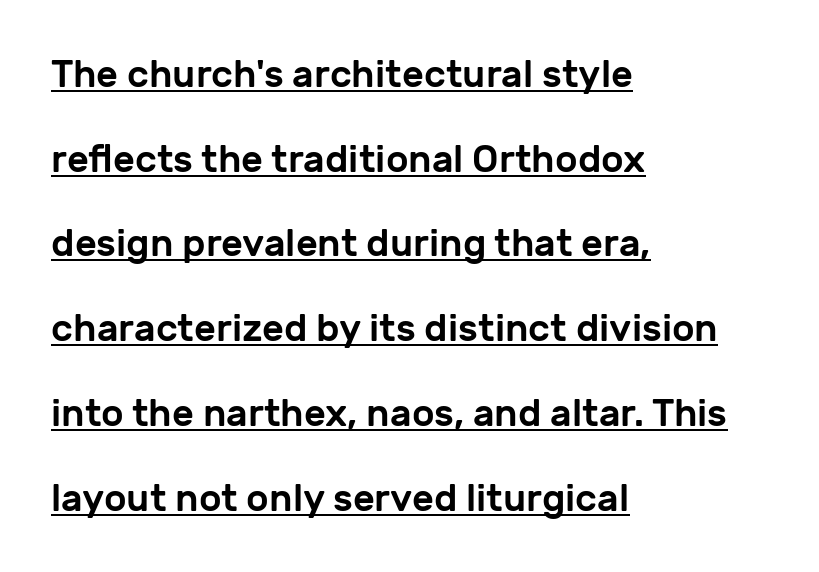
{"serif": "no", "italic": "no", "width": "normal", "stroke_contrast": "low", "x_height": "medium", "monospaced": "no", "underline": "yes", "align": "left", "line_spacing": "loose", "line_spacing_ratio": 2.23, "letter_spacing": "normal", "letter_spacing_em": 0.0, "glyph_px": 38}
